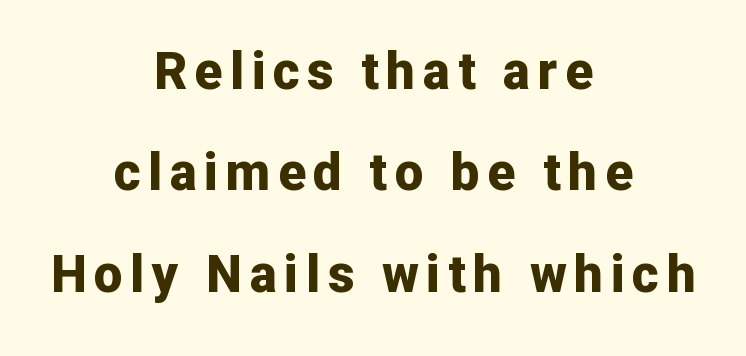
The image shows 51 px bold sans-serif type, upright; set centered, loose line spacing (1.99x), not underlined; low stroke contrast and a medium x-height.
